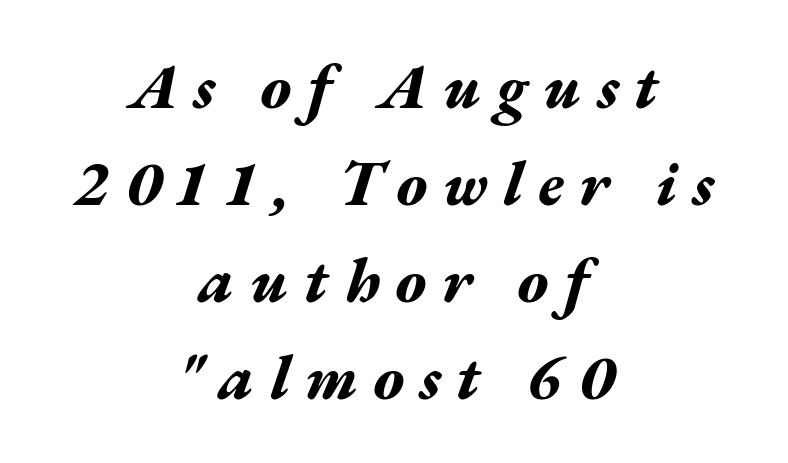
Students, note that the glyphs here are deliberately spaced far apart. The letters are bold, with thick, heavy strokes. The whole block is typeset with a tilt. These lines are rendered in a variable-pitch font.
